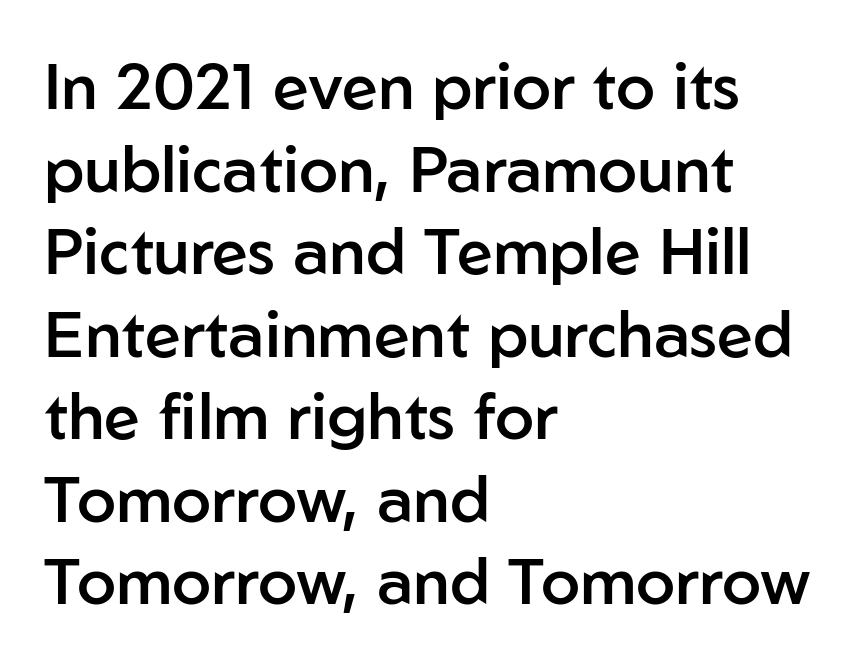
The image shows 64 px semibold sans-serif type, upright; set left-aligned, normal line spacing (1.29x), normal letter spacing, not underlined; low stroke contrast and a medium x-height.
